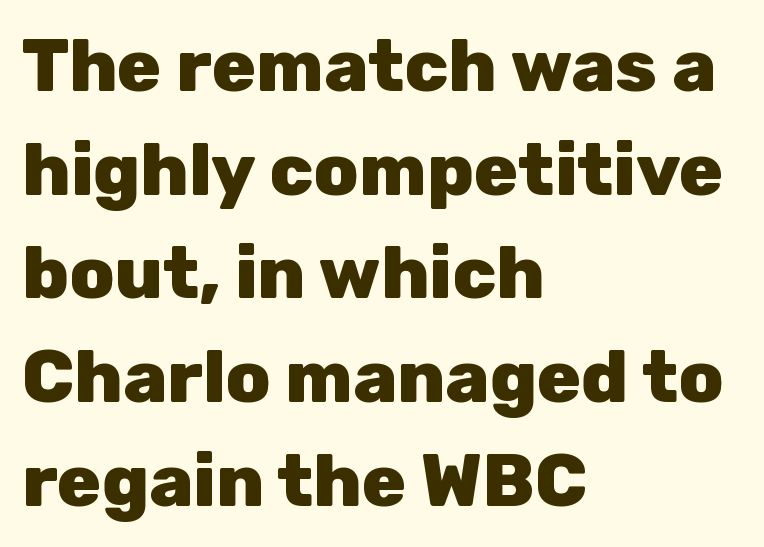
The image shows 73 px heavy sans-serif type, upright; set left-aligned, normal line spacing (1.42x), normal letter spacing, not underlined; low stroke contrast and a medium x-height.
